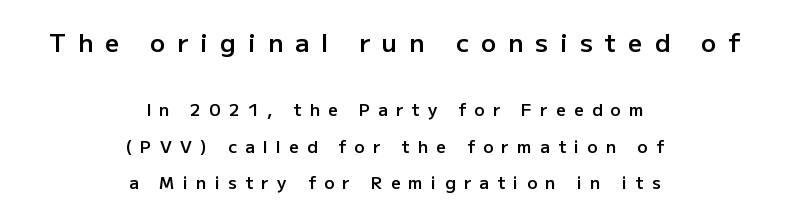
Q: Is the text bold? A: Semi-bold.
Q: Is the text italic (slanted)? A: No, it is upright.
Q: Is the text underlined? A: No.
Q: How is the paragraph aligned? A: Centered.
Q: Is the spacing between letters normal or unusually wide? A: Unusually wide.
Q: Is the spacing between lines tight, normal or loose? A: Loose.
Q: Which block of text is set in a larger size, the first (top) or the second (bottom)? A: The first (top) one.
